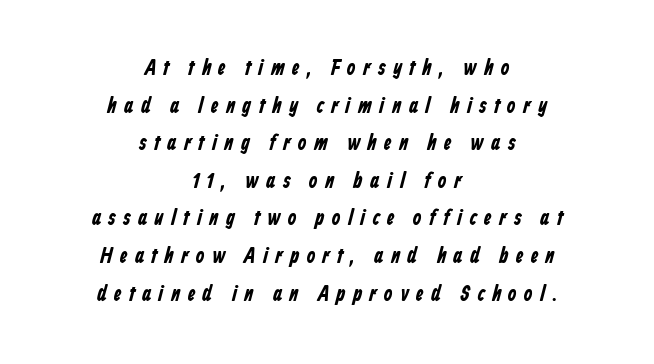
Which margin do the lines hug? Neither — every line sits in the middle. Heavy-handed strokes throughout: this text is bold. The gaps between neighbouring characters are conspicuously large. Plain, unruled lines of type.
